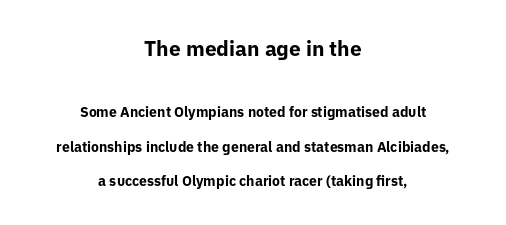
{"italic": "no", "bold": "yes", "underline": "no", "align": "center", "line_spacing": "loose", "line_spacing_ratio": 2.46, "letter_spacing": "normal", "letter_spacing_em": 0.0, "larger_block": "first", "size_ratio": 1.5, "glyph_px": 21}
